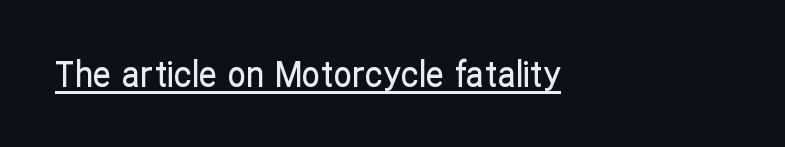
{"serif": "no", "italic": "no", "width": "condensed", "stroke_contrast": "low", "x_height": "medium", "monospaced": "no", "underline": "yes", "align": "left", "letter_spacing": "normal", "letter_spacing_em": 0.0, "glyph_px": 36}
